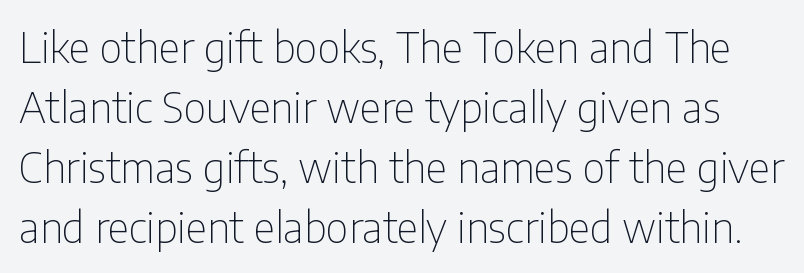
Q: Is the text bold? A: No.
Q: Is the text italic (slanted)? A: No, it is upright.
Q: Is the typeface a serif or a sans-serif typeface? A: Sans-serif.
Q: Is the text underlined? A: No.
Q: Is the spacing between letters normal or unusually wide? A: Normal.
Q: Is the spacing between lines tight, normal or loose? A: Normal.
Q: Width (condensed, normal, or wide)? A: Condensed.
Q: Stroke contrast? A: Low.
Q: x-height? A: Medium.
Q: Monospaced? A: No.
